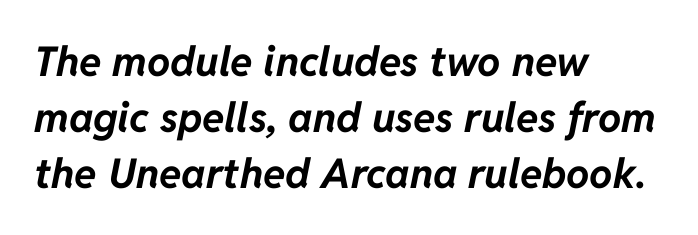
The axis of the letterforms is tilted away from vertical. Honestly, the row spacing looks completely unremarkable. Its strokes are broad and dark, the hallmark of bold type. Only glyphs here, with clear space below each row. The tracking reads as untouched default to a designer's eye. These lines are rendered in a variable-pitch font.
